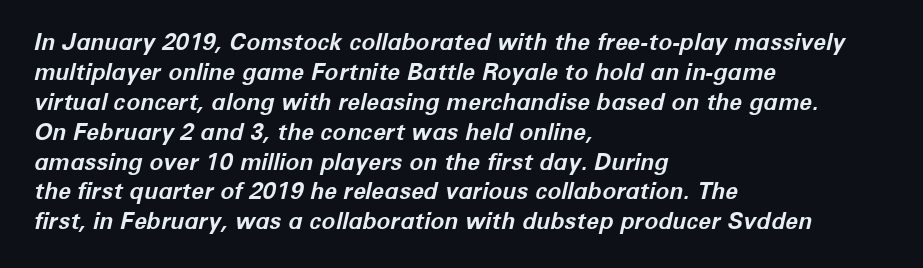
The image shows 23 px bold type, italic (leaning right); set left-aligned, normal line spacing (1.3x), normal letter spacing, not underlined.
